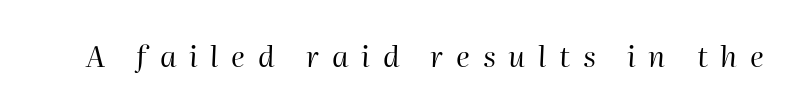
Underlining? Definitely not there. Heaviness? Minimal to ordinary, like unemphasized prose. Is the type slanted? Yes — the strokes lean at a clear angle. Character widths vary here, with narrow letters taking less room than wide ones.
